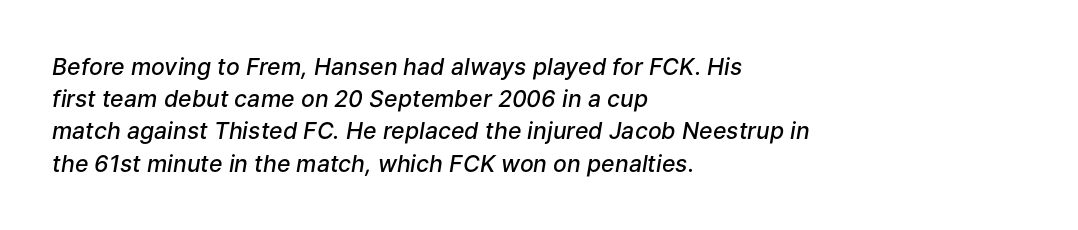
{"italic": "yes", "lean": "right", "slant_degrees": 9, "bold": "semi", "underline": "no", "align": "left", "line_spacing": "normal", "line_spacing_ratio": 1.4, "letter_spacing": "normal", "letter_spacing_em": 0.0, "glyph_px": 23}
